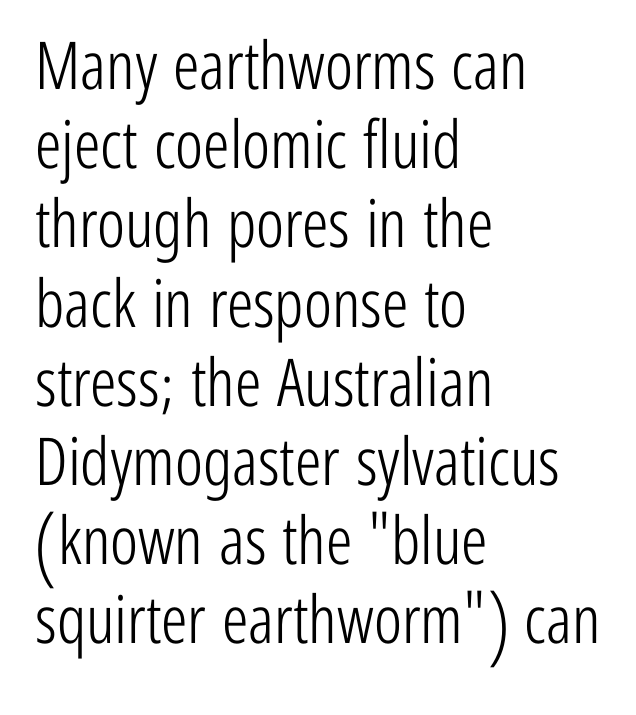
Q: Is the text bold? A: No.
Q: Is the text italic (slanted)? A: No, it is upright.
Q: Is the typeface a serif or a sans-serif typeface? A: Sans-serif.
Q: Is the text underlined? A: No.
Q: How is the paragraph aligned? A: Left-aligned.
Q: Is the spacing between letters normal or unusually wide? A: Normal.
Q: Width (condensed, normal, or wide)? A: Condensed.
Q: Stroke contrast? A: Low.
Q: x-height? A: Medium.
Q: Monospaced? A: No.
